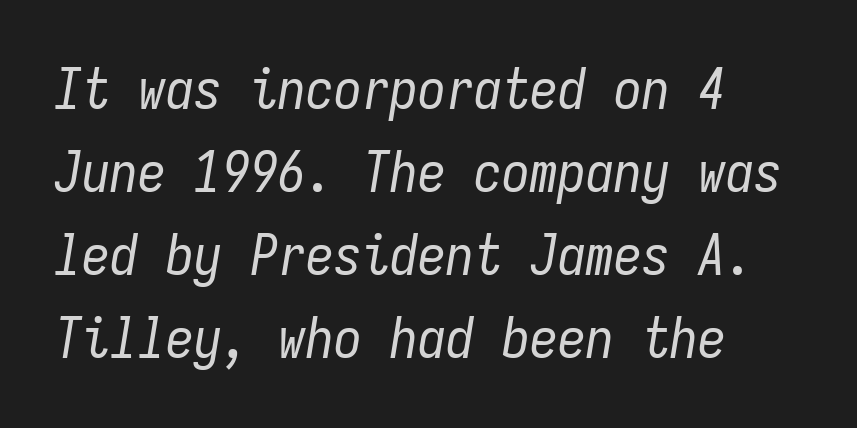
{"italic": "yes", "lean": "right", "slant_degrees": 9, "bold": "no", "weight": "regular", "width": "condensed", "stroke_contrast": "low", "x_height": "medium", "monospaced": "yes", "underline": "no", "align": "left", "line_spacing": "normal", "line_spacing_ratio": 1.48, "letter_spacing": "normal", "letter_spacing_em": 0.0, "glyph_px": 56}
